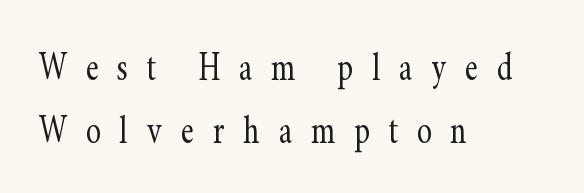
{"serif": "yes", "italic": "no", "bold": "no", "weight": "light", "width": "condensed", "stroke_contrast": "low", "x_height": "small", "monospaced": "no", "underline": "no", "align": "left", "line_spacing": "normal", "line_spacing_ratio": 1.4, "letter_spacing": "wide", "letter_spacing_em": 0.42, "glyph_px": 45}
